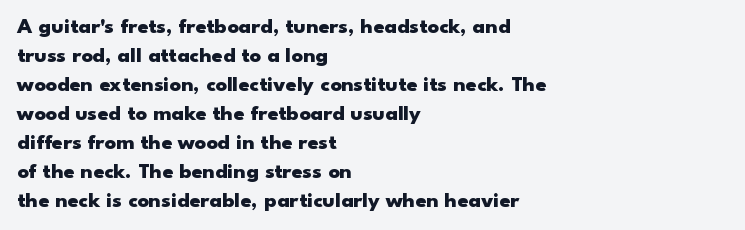
{"italic": "no", "bold": "yes", "underline": "no", "align": "left", "line_spacing": "normal", "line_spacing_ratio": 1.32, "letter_spacing": "normal", "letter_spacing_em": 0.0, "glyph_px": 22}
